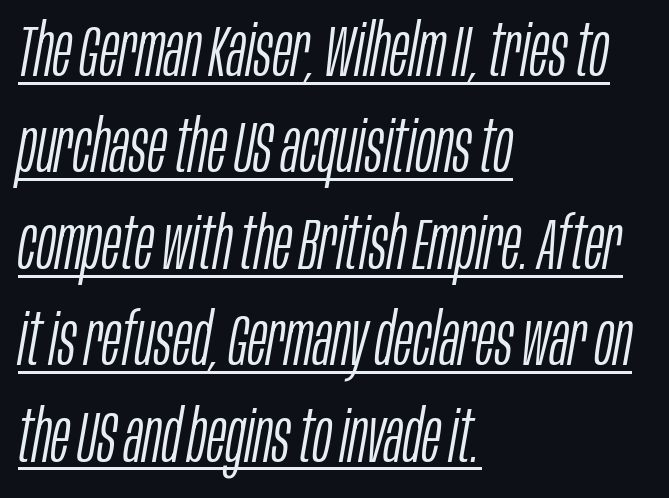
{"italic": "yes", "lean": "right", "slant_degrees": 10, "bold": "no", "weight": "light", "width": "condensed", "stroke_contrast": "low", "x_height": "large", "monospaced": "no", "underline": "yes", "align": "left", "line_spacing": "normal", "line_spacing_ratio": 1.34, "letter_spacing": "normal", "letter_spacing_em": 0.0, "glyph_px": 72}
